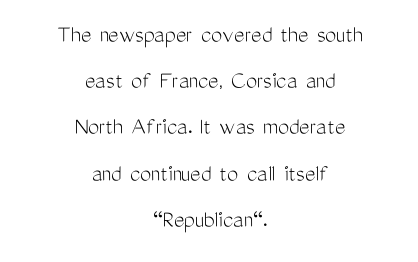
The image shows 25 px text type, upright; set centered, line spacing 1.85x, normal letter spacing, not underlined.
